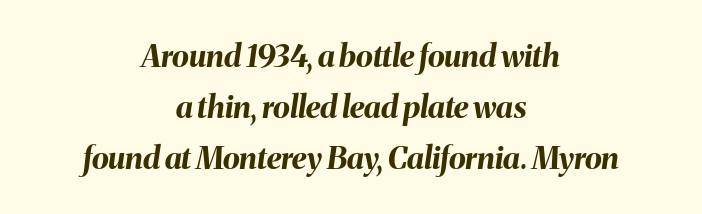
Only glyphs here, with clear space below each row. Short and long lines alike share a common midpoint. The glyphs look as if they've been sheared to an angle. Does the leading feel generous? No, just average. Looks like regular typesetting: each glyph gets only the width it needs.
